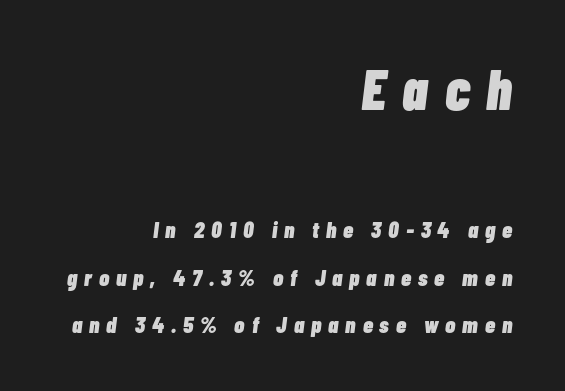
The image shows 57 px heavy, condensed type, italic (leaning right); set right-aligned, loose line spacing (2.05x), unusually wide letter spacing (+0.3 em), not underlined; the first (top) block is 2.48x larger; low stroke contrast and a medium x-height.
